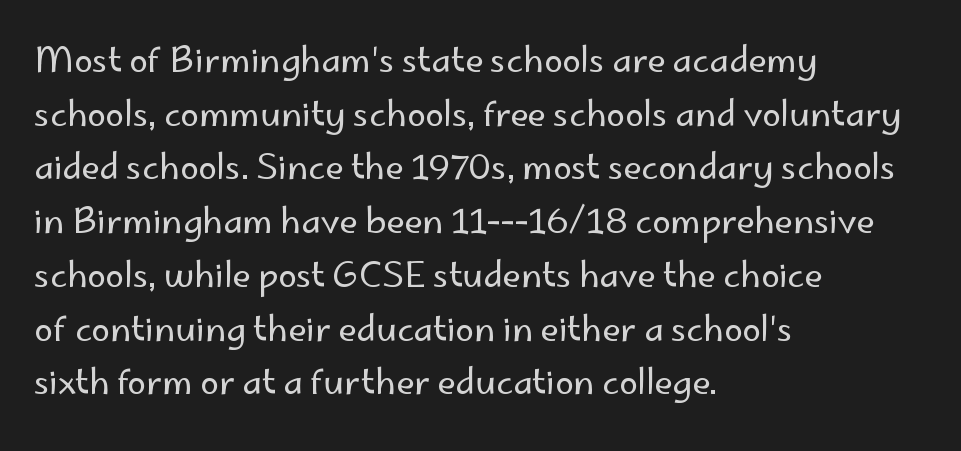
Rendered with straight, roman letterforms. What kind of face is this? One without serifs — a sans. The rows are spaced the way most documents space them. The passage shown is typed in a proportional face where columns would drift. Lines of text with bare space underneath. Spacing between characters is what you'd get straight out of the box.
